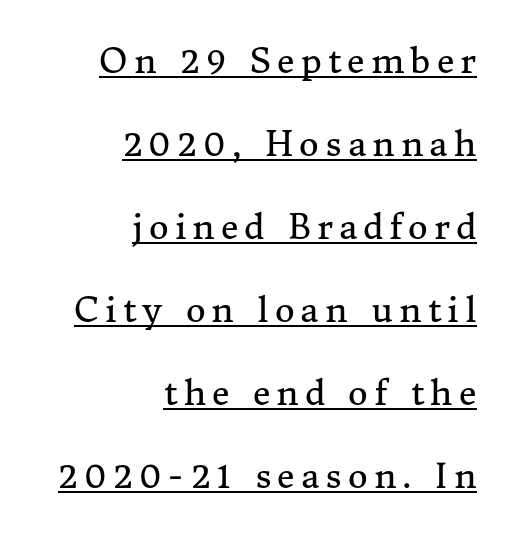
In terms of leading, this rendering errs on the spacious side. The ragged edge is on the left, which tells us the setting is flush right. Does the type have serifs? Yes, each stem ends in a small foot. Character widths vary here, with narrow letters taking less room than wide ones.
